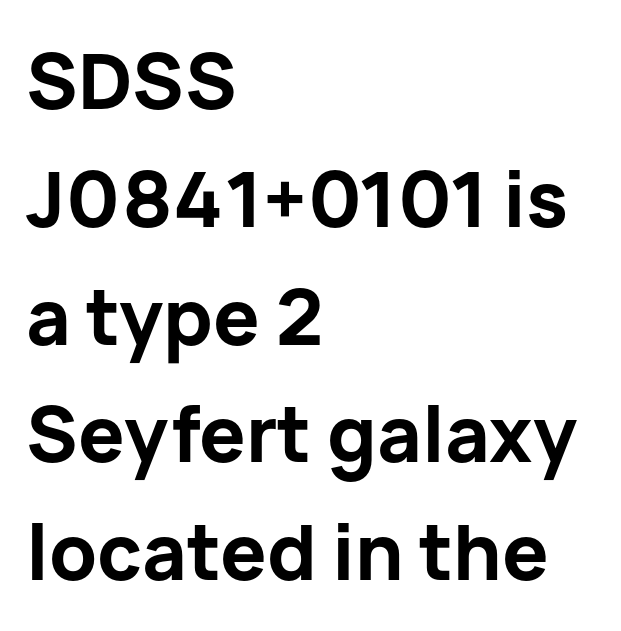
{"serif": "no", "italic": "no", "bold": "yes", "weight": "bold", "width": "normal", "stroke_contrast": "low", "x_height": "medium", "monospaced": "no", "underline": "no", "align": "left", "line_spacing": "normal", "line_spacing_ratio": 1.53, "letter_spacing": "normal", "letter_spacing_em": 0.0, "glyph_px": 77}
